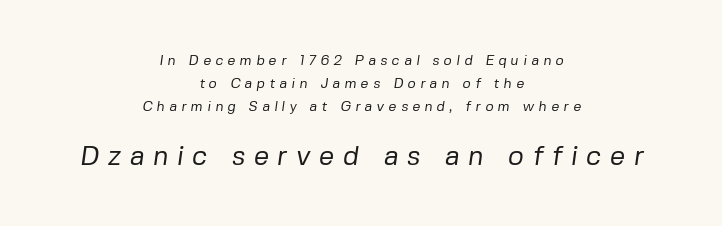
The lines sit at an ordinary, default distance from one another. Two sizes are in play, and the larger belongs to the second block. The rendering positions every line midway between the sides. Is the stroke heavy? The answer is a plain regular-or-lighter.
